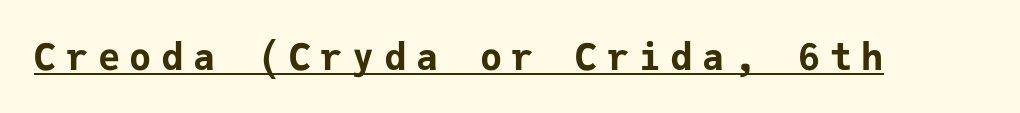
The image shows 37 px bold sans-serif type, upright, monospaced; set unusually wide letter spacing (+0.26 em), underlined; low stroke contrast and a medium x-height.
